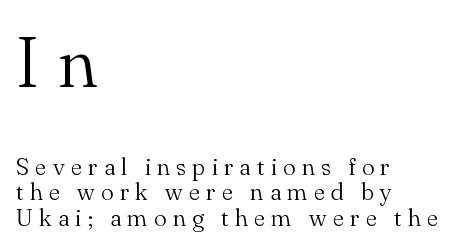
Q: Is the text bold? A: No.
Q: Is the text italic (slanted)? A: No, it is upright.
Q: Is the typeface a serif or a sans-serif typeface? A: Serif.
Q: Is the text underlined? A: No.
Q: How is the paragraph aligned? A: Left-aligned.
Q: Is the spacing between letters normal or unusually wide? A: Unusually wide.
Q: Is the spacing between lines tight, normal or loose? A: Tight.
Q: Which block of text is set in a larger size, the first (top) or the second (bottom)? A: The first (top) one.
Q: Width (condensed, normal, or wide)? A: Normal.
Q: Stroke contrast? A: Medium.
Q: x-height? A: Small.
Q: Monospaced? A: No.
